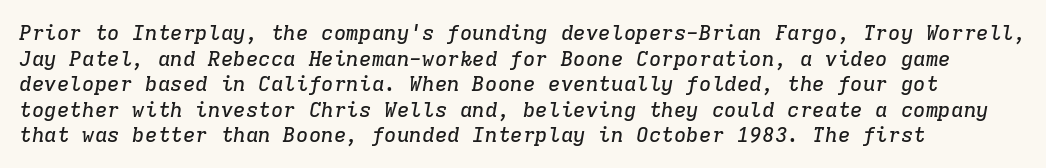
The image shows 21 px text type, italic (leaning right); set left-aligned, line spacing 1.22x, normal letter spacing, not underlined.
